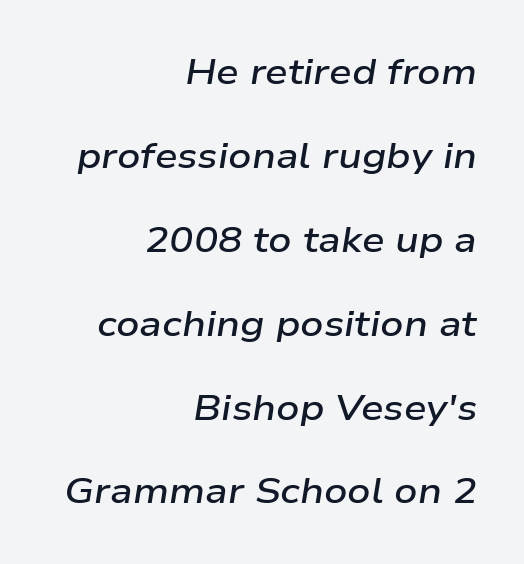
{"italic": "yes", "lean": "right", "slant_degrees": 9, "bold": "semi", "weight": "semibold", "width": "wide", "stroke_contrast": "low", "x_height": "medium", "monospaced": "no", "underline": "no", "align": "right", "line_spacing": "loose", "line_spacing_ratio": 2.33, "letter_spacing": "normal", "letter_spacing_em": 0.0, "glyph_px": 36}
